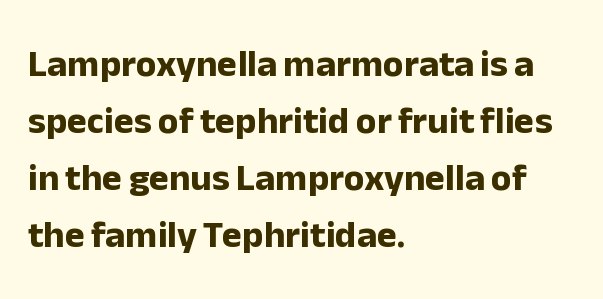
Q: Is the text bold? A: Yes.
Q: Is the text italic (slanted)? A: No, it is upright.
Q: Is the typeface a serif or a sans-serif typeface? A: Sans-serif.
Q: Is the text underlined? A: No.
Q: How is the paragraph aligned? A: Left-aligned.
Q: Is the spacing between letters normal or unusually wide? A: Normal.
Q: Is the spacing between lines tight, normal or loose? A: Normal.
Q: Width (condensed, normal, or wide)? A: Normal.
Q: Stroke contrast? A: Low.
Q: x-height? A: Medium.
Q: Monospaced? A: No.
